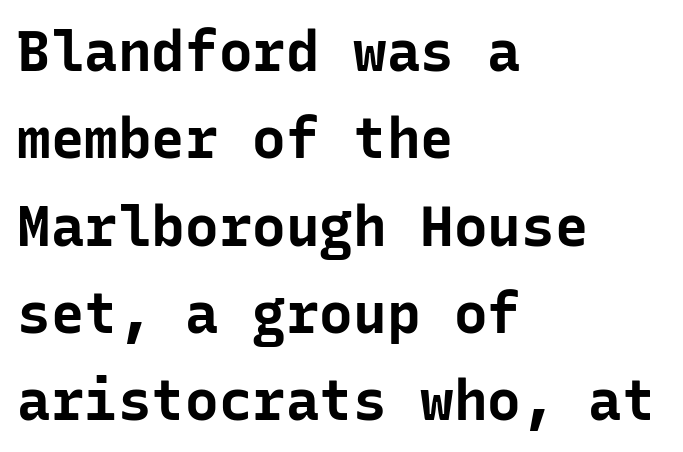
{"serif": "no", "italic": "no", "bold": "yes", "weight": "bold", "width": "normal", "stroke_contrast": "low", "x_height": "medium", "monospaced": "yes", "underline": "no", "align": "left", "line_spacing": "normal", "line_spacing_ratio": 1.56, "letter_spacing": "normal", "letter_spacing_em": 0.0, "glyph_px": 56}
